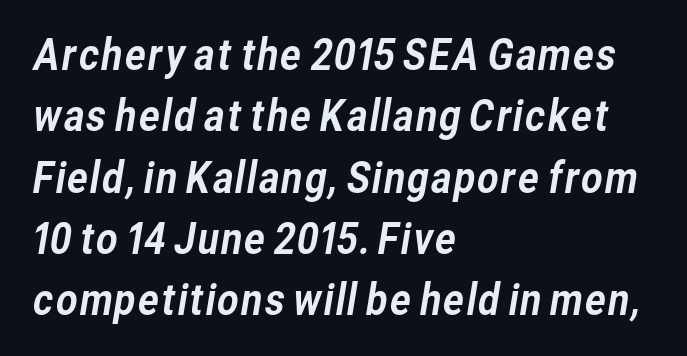
The image shows 42 px sans-serif type; set left-aligned, normal line spacing (1.46x), normal letter spacing, not underlined; low stroke contrast and a medium x-height.
